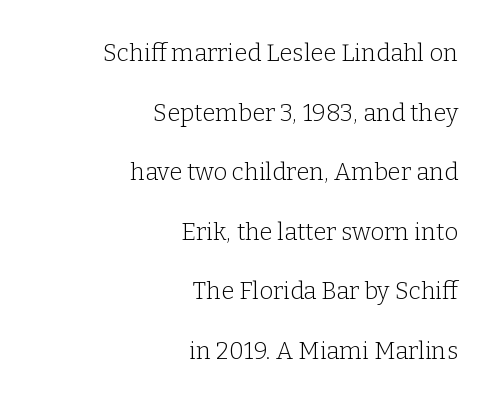
These lines were composed using upright roman letters. The typeface has the unassuming heft of standard copy or less. Compared with a flush-left layout, this one pins lines to the opposite, right side. Leading is clearly above the norm, producing a sparse column. Words appear dense and cohesive because spacing is normal.
